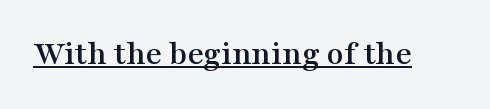
The image shows 35 px wide serif type, upright; set normal letter spacing, underlined; medium stroke contrast and a medium x-height.
